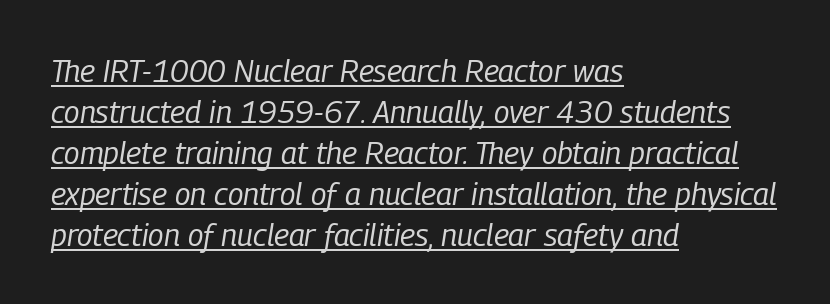
Q: Is the text bold? A: No.
Q: Is the text italic (slanted)? A: Yes, it leans right by about 9 degrees.
Q: Is the text underlined? A: Yes.
Q: How is the paragraph aligned? A: Left-aligned.
Q: Is the spacing between letters normal or unusually wide? A: Normal.
Q: Is the spacing between lines tight, normal or loose? A: Normal.
Q: Width (condensed, normal, or wide)? A: Condensed.
Q: Stroke contrast? A: Low.
Q: x-height? A: Medium.
Q: Monospaced? A: No.
